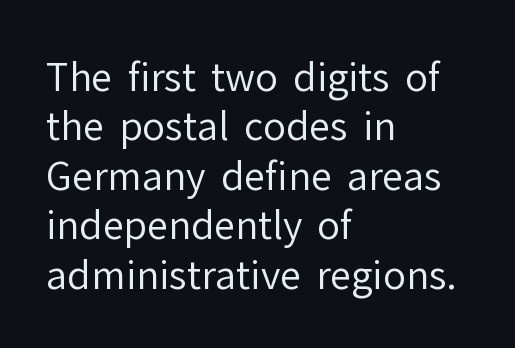
Q: Is the text bold? A: No.
Q: Is the text italic (slanted)? A: No, it is upright.
Q: Is the typeface a serif or a sans-serif typeface? A: Sans-serif.
Q: Is the text underlined? A: No.
Q: How is the paragraph aligned? A: Left-aligned.
Q: Is the spacing between letters normal or unusually wide? A: Normal.
Q: Is the spacing between lines tight, normal or loose? A: Normal.
Q: Width (condensed, normal, or wide)? A: Normal.
Q: Stroke contrast? A: Low.
Q: x-height? A: Medium.
Q: Monospaced? A: No.
